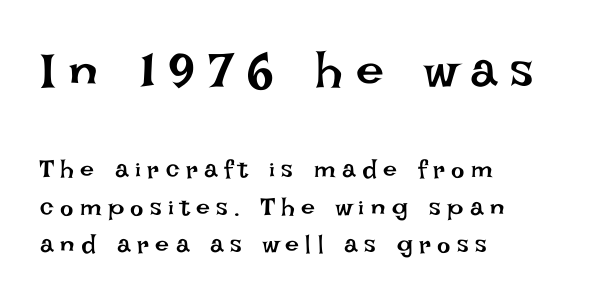
The tracking jumps out immediately: characters are airy and widely separated. Type without underlining. Reading top to bottom, the characters get smaller at the block break. The letters stand straight up with perfectly vertical stems. Proportional: the letters do not fall into vertical columns. A typesetter would call this leading conventional body-copy spacing.
